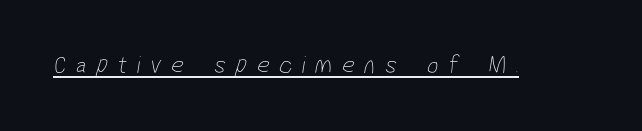
The image shows 25 px text type; set unusually wide letter spacing (+0.38 em), underlined.
